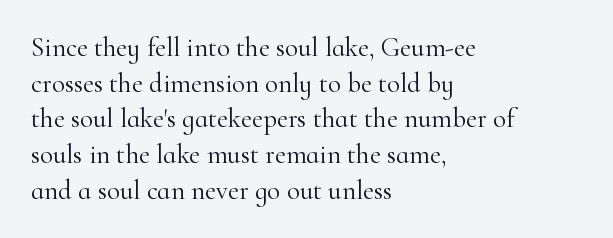
The image shows 27 px text type, upright; set left-aligned, normal line spacing (1.32x), normal letter spacing, not underlined.
